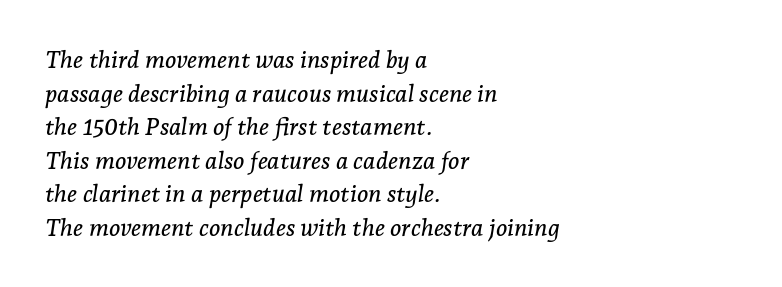
The image shows 24 px text type, italic (leaning right); set left-aligned, normal line spacing (1.4x), normal letter spacing, not underlined.
